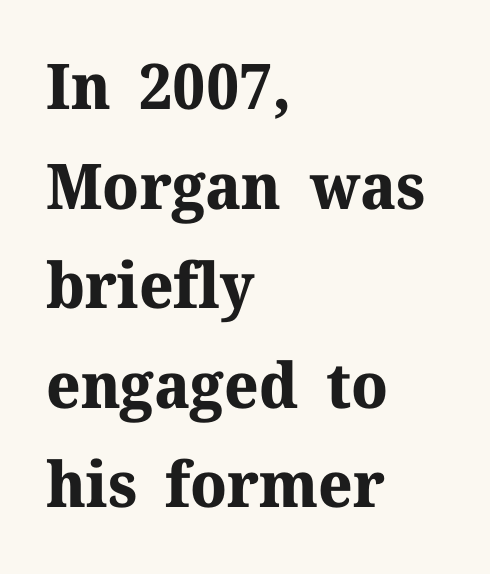
Q: Is the text bold? A: Yes.
Q: Is the text italic (slanted)? A: No, it is upright.
Q: Is the typeface a serif or a sans-serif typeface? A: Serif.
Q: Is the text underlined? A: No.
Q: How is the paragraph aligned? A: Left-aligned.
Q: Is the spacing between letters normal or unusually wide? A: Normal.
Q: Is the spacing between lines tight, normal or loose? A: Normal.
Q: Width (condensed, normal, or wide)? A: Normal.
Q: Stroke contrast? A: Medium.
Q: x-height? A: Medium.
Q: Monospaced? A: No.
